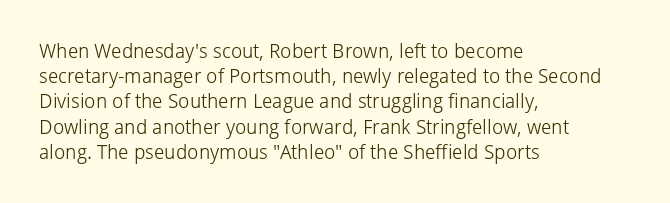
{"italic": "no", "bold": "no", "underline": "no", "align": "left", "line_spacing": "normal", "line_spacing_ratio": 1.26, "letter_spacing": "normal", "letter_spacing_em": 0.0, "glyph_px": 20}
